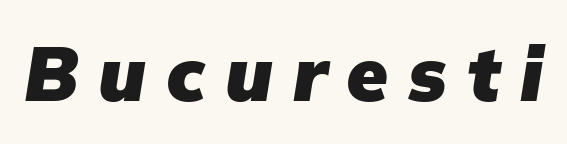
{"serif": "no", "bold": "yes", "weight": "heavy", "width": "normal", "stroke_contrast": "low", "x_height": "medium", "monospaced": "no", "underline": "no", "letter_spacing": "wide", "letter_spacing_em": 0.26, "glyph_px": 76}
